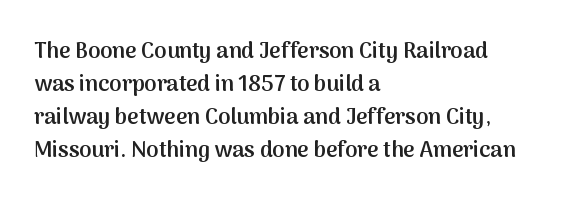
The image shows 22 px text type, upright; set left-aligned, normal line spacing (1.5x), normal letter spacing, not underlined.
